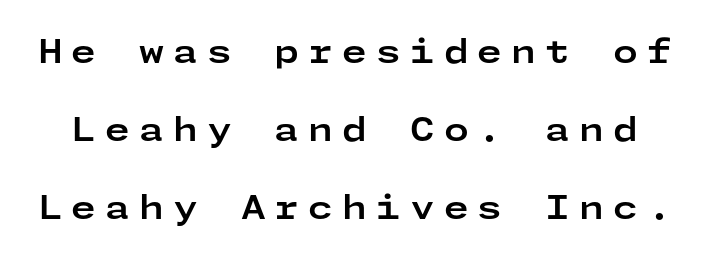
Q: Is the text bold? A: Yes.
Q: Is the text italic (slanted)? A: No, it is upright.
Q: Is the typeface a serif or a sans-serif typeface? A: Sans-serif.
Q: Is the text underlined? A: No.
Q: Is the spacing between letters normal or unusually wide? A: Unusually wide.
Q: Is the spacing between lines tight, normal or loose? A: Loose.
Q: Width (condensed, normal, or wide)? A: Wide.
Q: Stroke contrast? A: Low.
Q: x-height? A: Medium.
